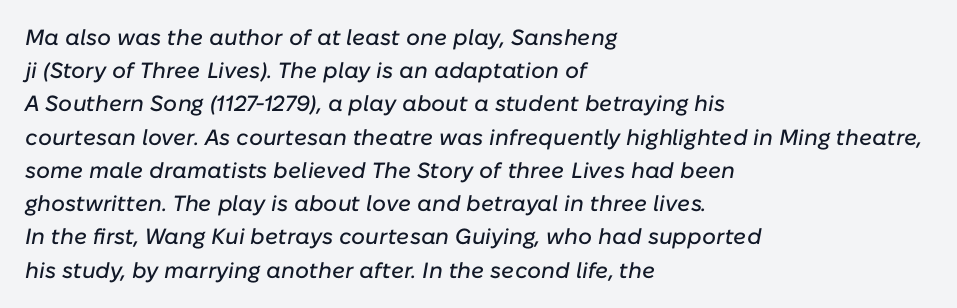
Has an underline been added? It has not. Regarding leading, the lines here are spaced in the standard way. The whole block is typeset with a tilt. Caption: standard tracking, unaltered. Visually the block forms a straight wall on the left and a jagged coastline on the right.
